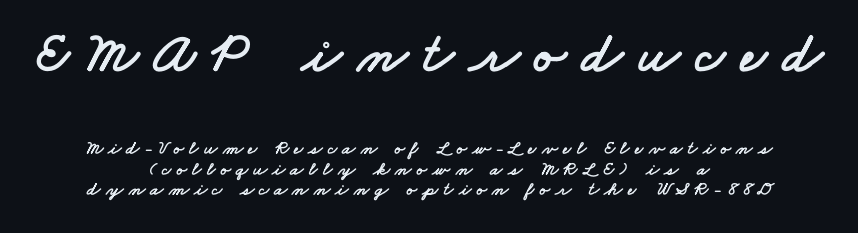
The image shows 58 px wide sans-serif type; set centered, tight line spacing (1.08x), unusually wide letter spacing (+0.27 em), not underlined; the first (top) block is 3.05x larger; low stroke contrast and a small x-height.
